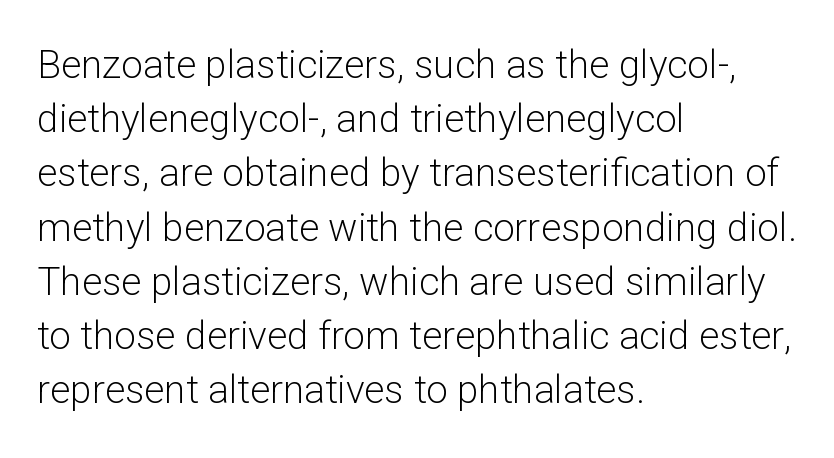
{"serif": "no", "italic": "no", "bold": "no", "weight": "light", "width": "normal", "stroke_contrast": "low", "x_height": "medium", "monospaced": "no", "underline": "no", "align": "left", "line_spacing": "normal", "line_spacing_ratio": 1.39, "letter_spacing": "normal", "letter_spacing_em": 0.0, "glyph_px": 39}
